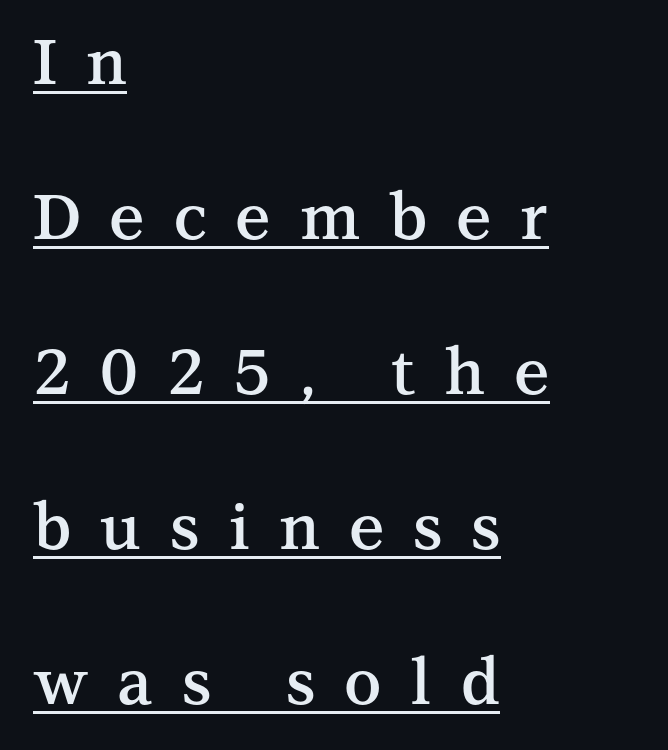
The typesetter chose a ragged-right arrangement here. Notice the wide empty band between every row — that's loose leading. Compared with typical body copy, the letter spacing here is much looser. In terms of posture, this sample is upright. I'd call this a serif setting — the letters wear small feet. Semibold letterforms, between regular and bold.
